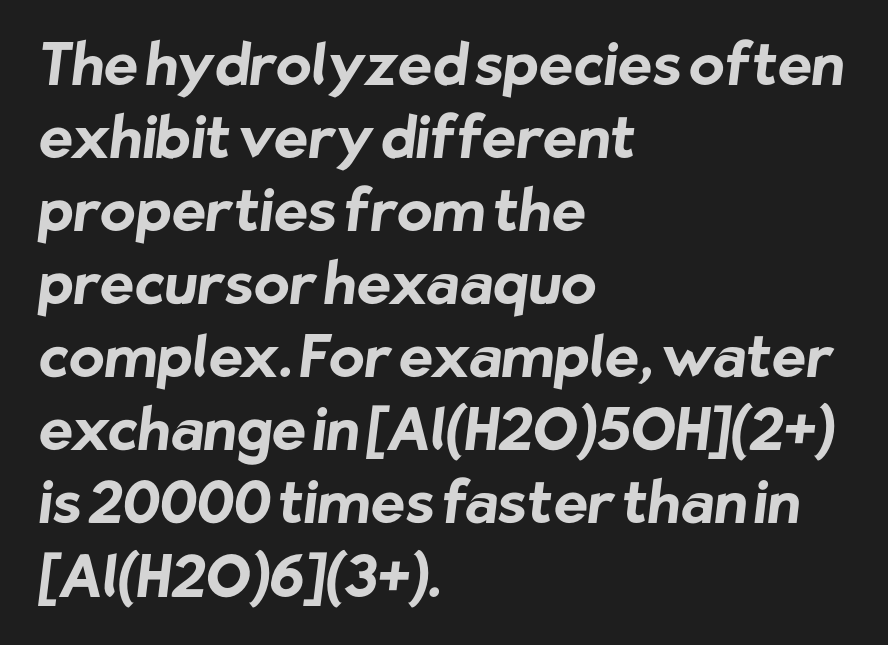
{"serif": "no", "bold": "yes", "weight": "bold", "width": "normal", "stroke_contrast": "low", "x_height": "medium", "monospaced": "no", "underline": "no", "align": "left", "line_spacing": "normal", "line_spacing_ratio": 1.26, "letter_spacing": "normal", "letter_spacing_em": 0.0, "glyph_px": 58}
